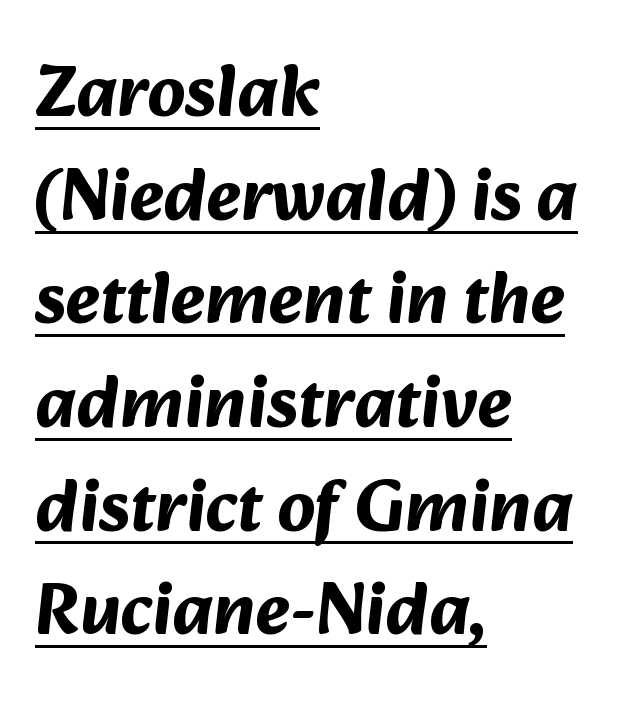
Strong, thick strokes mark this as bold type. Looks like regular typesetting: each glyph gets only the width it needs. Look at the tracking — it's just the regular setting, nothing added. A baseline rule has been typeset under these characters. If you drew a ruler down the left edge, every line would touch it.
